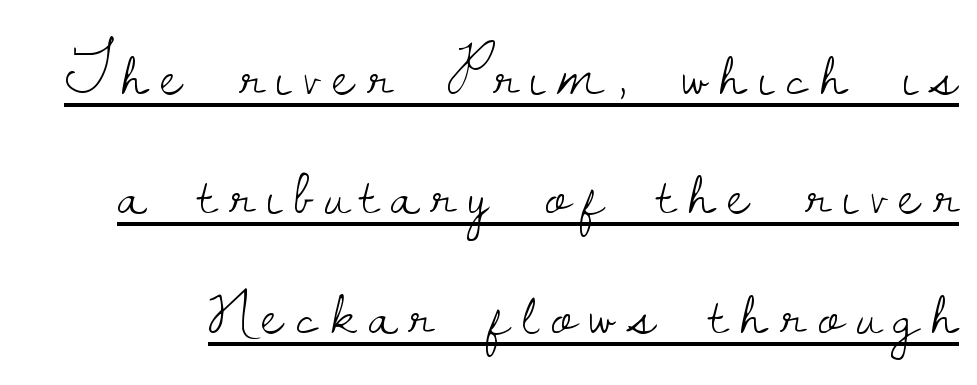
Q: Is the text bold? A: No.
Q: Is the text italic (slanted)? A: Yes.
Q: Is the typeface a serif or a sans-serif typeface? A: Serif.
Q: Is the text underlined? A: Yes.
Q: Is the spacing between letters normal or unusually wide? A: Unusually wide.
Q: Width (condensed, normal, or wide)? A: Normal.
Q: Stroke contrast? A: Low.
Q: x-height? A: Small.
Q: Monospaced? A: No.
